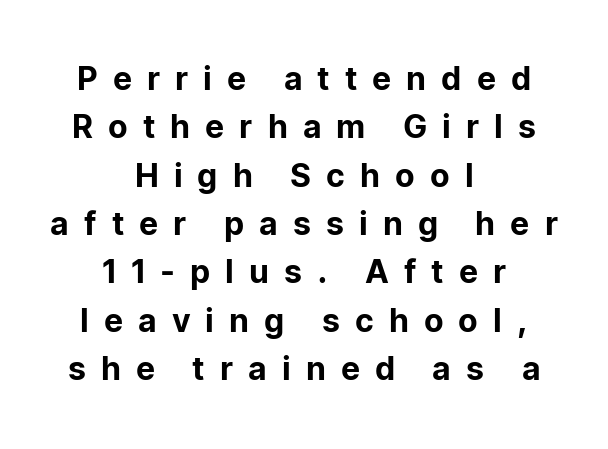
The image shows 32 px sans-serif type, upright; set centered, normal line spacing (1.51x), unusually wide letter spacing (+0.47 em), not underlined; low stroke contrast and a medium x-height.
